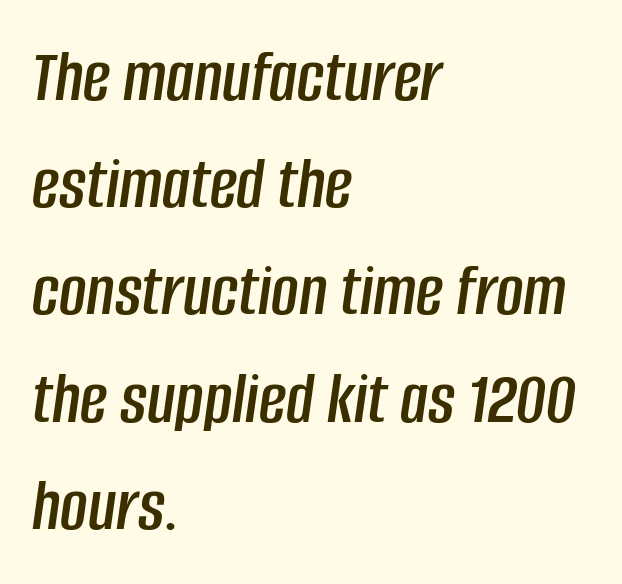
The image shows 75 px condensed type, italic (leaning right); set left-aligned, normal line spacing (1.43x), normal letter spacing, not underlined; low stroke contrast and a large x-height.
